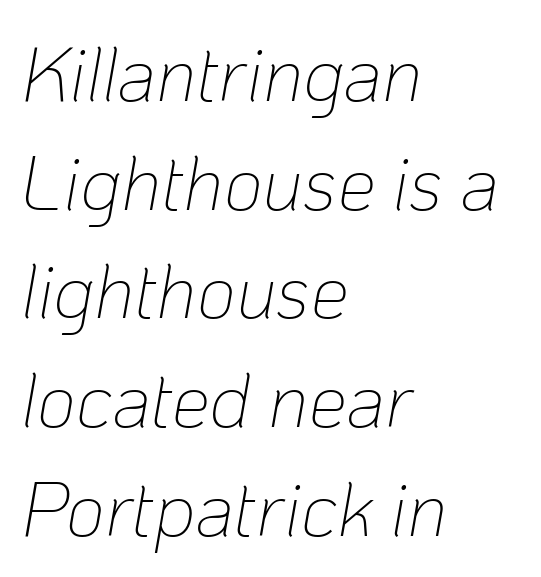
Q: Is the text bold? A: No.
Q: Is the text italic (slanted)? A: Yes, it leans right by about 10 degrees.
Q: Is the text underlined? A: No.
Q: How is the paragraph aligned? A: Left-aligned.
Q: Is the spacing between letters normal or unusually wide? A: Normal.
Q: Is the spacing between lines tight, normal or loose? A: Normal.
Q: Width (condensed, normal, or wide)? A: Normal.
Q: Stroke contrast? A: Low.
Q: x-height? A: Medium.
Q: Monospaced? A: No.
